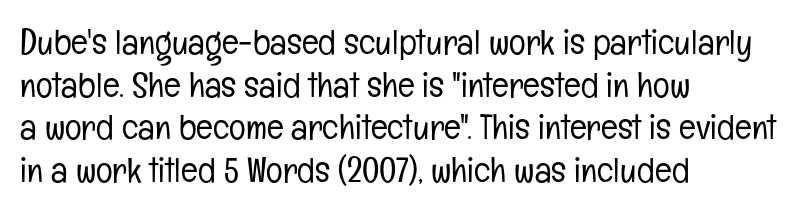
Q: Is the text bold? A: No.
Q: Is the text italic (slanted)? A: No, it is upright.
Q: Is the typeface a serif or a sans-serif typeface? A: Sans-serif.
Q: Is the text underlined? A: No.
Q: How is the paragraph aligned? A: Left-aligned.
Q: Is the spacing between letters normal or unusually wide? A: Normal.
Q: Width (condensed, normal, or wide)? A: Condensed.
Q: Stroke contrast? A: Low.
Q: x-height? A: Medium.
Q: Monospaced? A: No.
